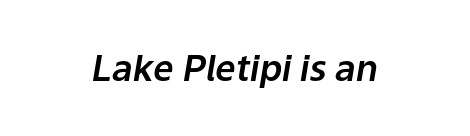
The image shows 36 px text type, italic (leaning right); set normal letter spacing, not underlined; low stroke contrast and a medium x-height.
